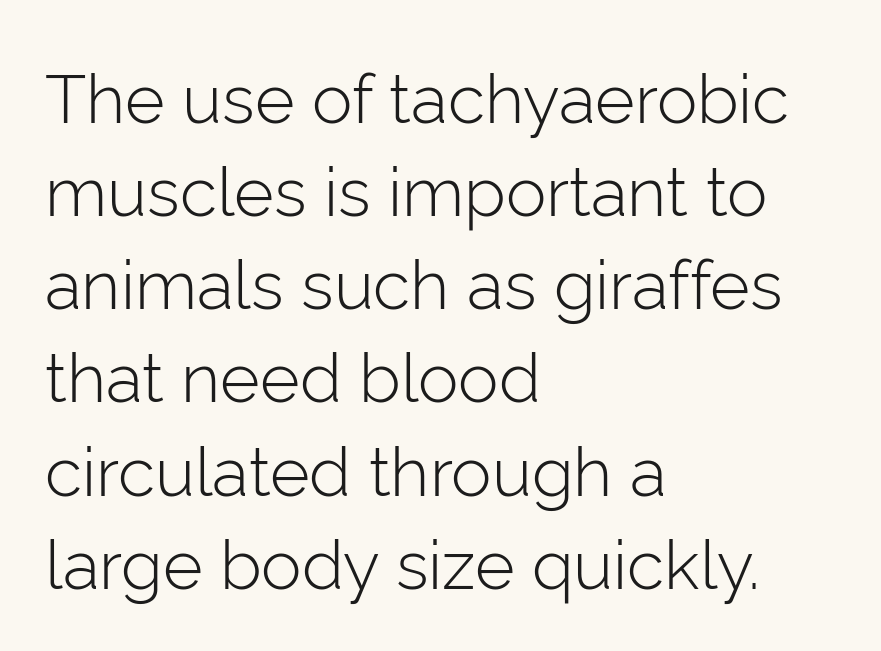
These glyphs show unthickened strokes, regular width or finer. The type sits square on the baseline with zero lean. This sample uses a sans-serif face. The words here are not underlined.
